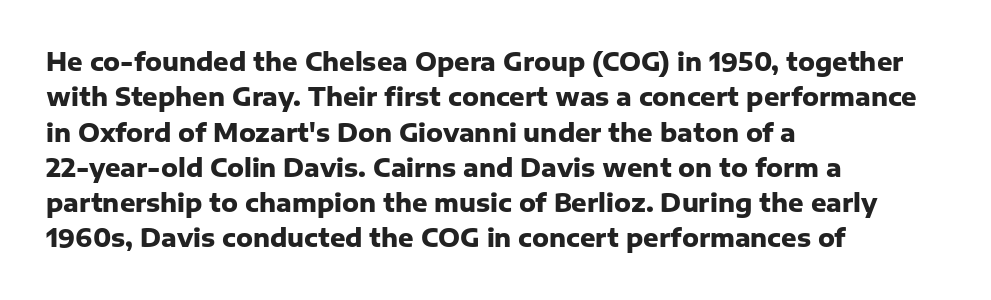
Q: Is the text bold? A: Yes.
Q: Is the text italic (slanted)? A: No, it is upright.
Q: Is the text underlined? A: No.
Q: How is the paragraph aligned? A: Left-aligned.
Q: Is the spacing between letters normal or unusually wide? A: Normal.
Q: Is the spacing between lines tight, normal or loose? A: Normal.
